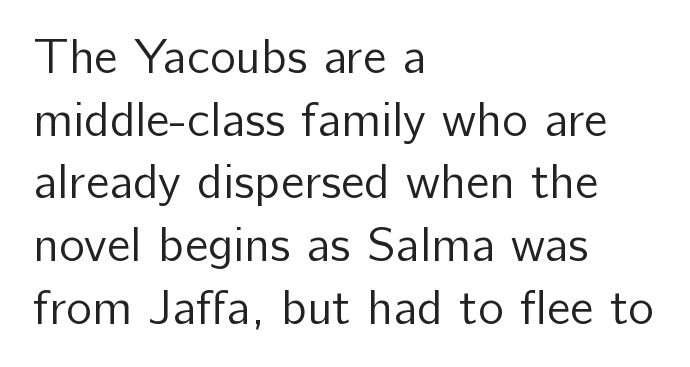
Q: Is the text bold? A: No.
Q: Is the text italic (slanted)? A: No, it is upright.
Q: Is the typeface a serif or a sans-serif typeface? A: Sans-serif.
Q: Is the text underlined? A: No.
Q: How is the paragraph aligned? A: Left-aligned.
Q: Is the spacing between letters normal or unusually wide? A: Normal.
Q: Is the spacing between lines tight, normal or loose? A: Normal.
Q: Width (condensed, normal, or wide)? A: Normal.
Q: Stroke contrast? A: Low.
Q: x-height? A: Medium.
Q: Monospaced? A: No.
